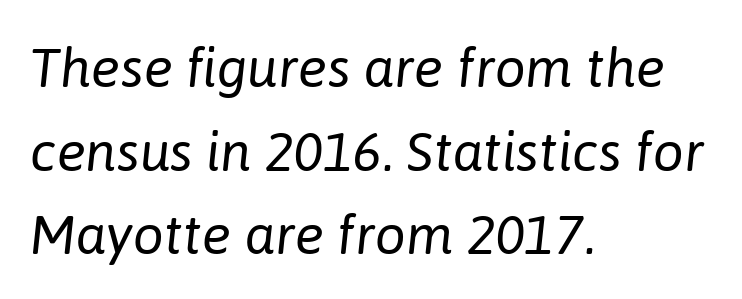
Observe the lean: these are italic letterforms. The compositor pushed each line to the left boundary. The line texture is even and compact thanks to regular tracking. The gap between lines stays unmarked. Quick note: interline space is typical.
